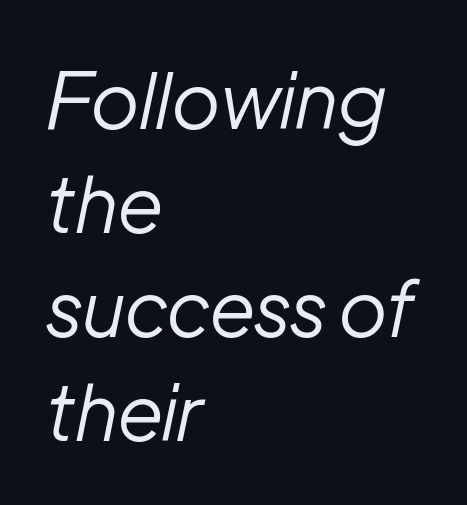
The image shows 77 px regular-weight type, italic (leaning right); set left-aligned, normal line spacing (1.35x), normal letter spacing, not underlined; low stroke contrast and a medium x-height.
